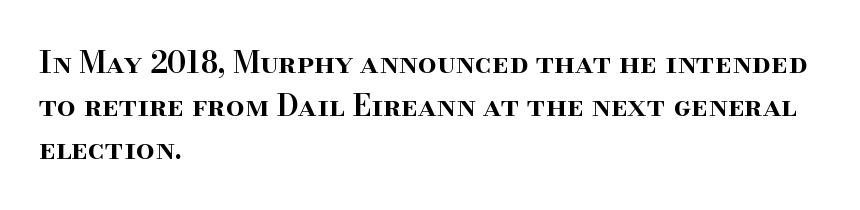
The image shows 30 px semibold serif type, upright; set left-aligned, normal line spacing (1.43x), normal letter spacing, not underlined; high stroke contrast and a small x-height.
